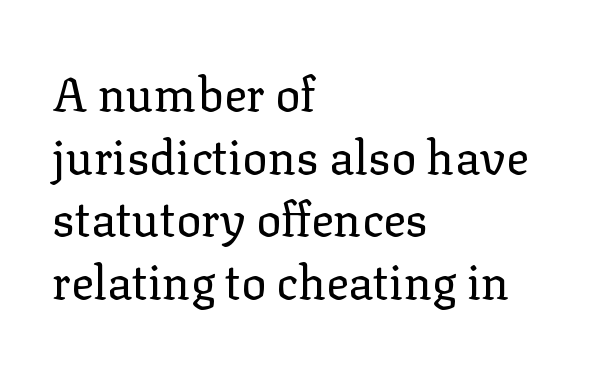
{"serif": "yes", "italic": "no", "bold": "no", "weight": "regular", "width": "normal", "stroke_contrast": "low", "x_height": "medium", "monospaced": "no", "underline": "no", "align": "left", "line_spacing": "normal", "line_spacing_ratio": 1.33, "letter_spacing": "normal", "letter_spacing_em": 0.0, "glyph_px": 47}
